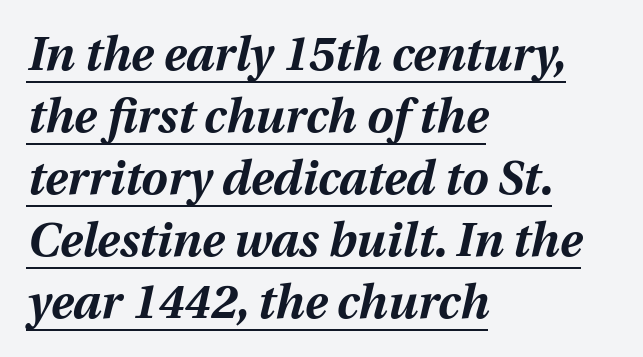
Q: Is the text bold? A: Yes.
Q: Is the text italic (slanted)? A: Yes, it leans right by about 12 degrees.
Q: Is the text underlined? A: Yes.
Q: How is the paragraph aligned? A: Left-aligned.
Q: Is the spacing between letters normal or unusually wide? A: Normal.
Q: Is the spacing between lines tight, normal or loose? A: Normal.
Q: Width (condensed, normal, or wide)? A: Normal.
Q: Stroke contrast? A: Medium.
Q: x-height? A: Medium.
Q: Monospaced? A: No.
